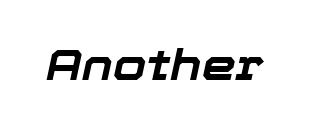
Here the designer chose a conventional face with non-uniform glyph widths. Students, note that the glyphs here touch the page at normal intervals. If you drew a line through each stem, it would be angled. This is heavy type, rendered in bold.
